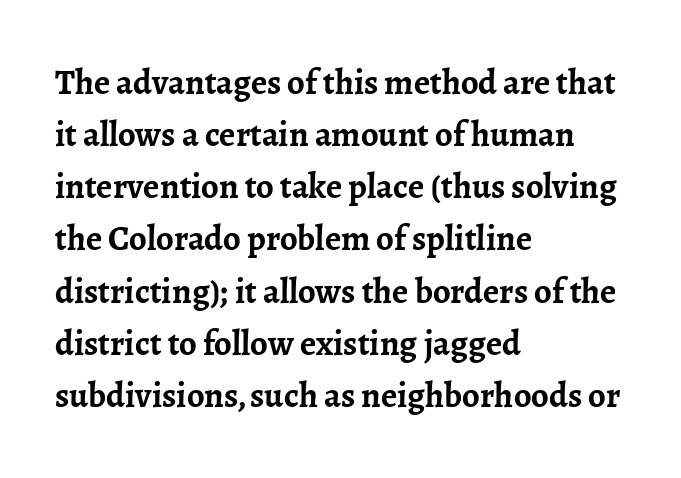
Q: Is the text bold? A: Yes.
Q: Is the text italic (slanted)? A: No, it is upright.
Q: Is the typeface a serif or a sans-serif typeface? A: Serif.
Q: Is the text underlined? A: No.
Q: How is the paragraph aligned? A: Left-aligned.
Q: Is the spacing between letters normal or unusually wide? A: Normal.
Q: Is the spacing between lines tight, normal or loose? A: Normal.
Q: Width (condensed, normal, or wide)? A: Normal.
Q: Stroke contrast? A: Low.
Q: x-height? A: Medium.
Q: Monospaced? A: No.
